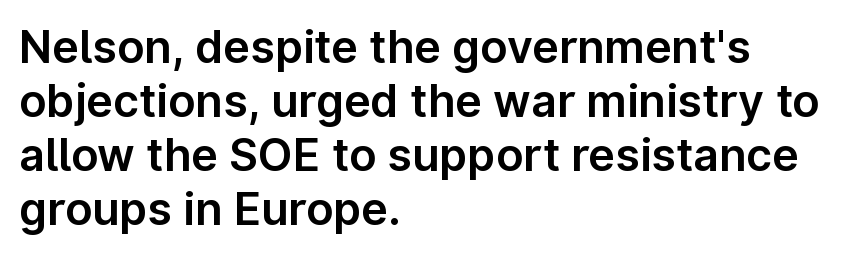
{"serif": "no", "italic": "no", "width": "normal", "stroke_contrast": "low", "x_height": "medium", "monospaced": "no", "underline": "no", "align": "left", "line_spacing_ratio": 1.2, "letter_spacing": "normal", "letter_spacing_em": 0.0, "glyph_px": 45}
